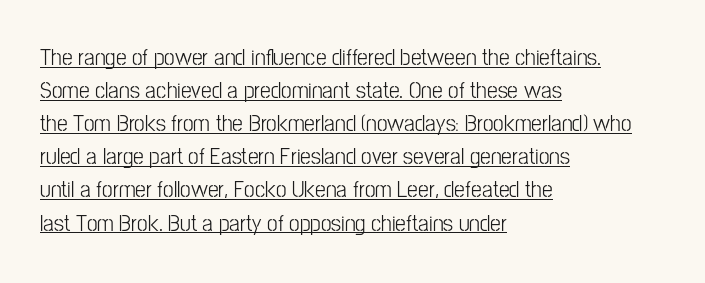
The lettering holds an erect, upright posture throughout. Caption: standard tracking, unaltered. The rendering uses the underline text-decoration. Line starts are locked; line ends wander. The designer left line spacing at the default.
